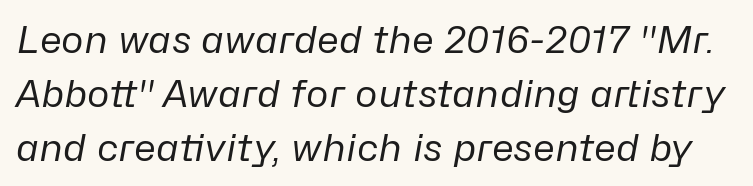
Q: Is the text bold? A: No.
Q: Is the text italic (slanted)? A: Yes, it leans right by about 10 degrees.
Q: Is the text underlined? A: No.
Q: Is the spacing between letters normal or unusually wide? A: Normal.
Q: Is the spacing between lines tight, normal or loose? A: Normal.
Q: Width (condensed, normal, or wide)? A: Normal.
Q: Stroke contrast? A: Low.
Q: x-height? A: Medium.
Q: Monospaced? A: No.
